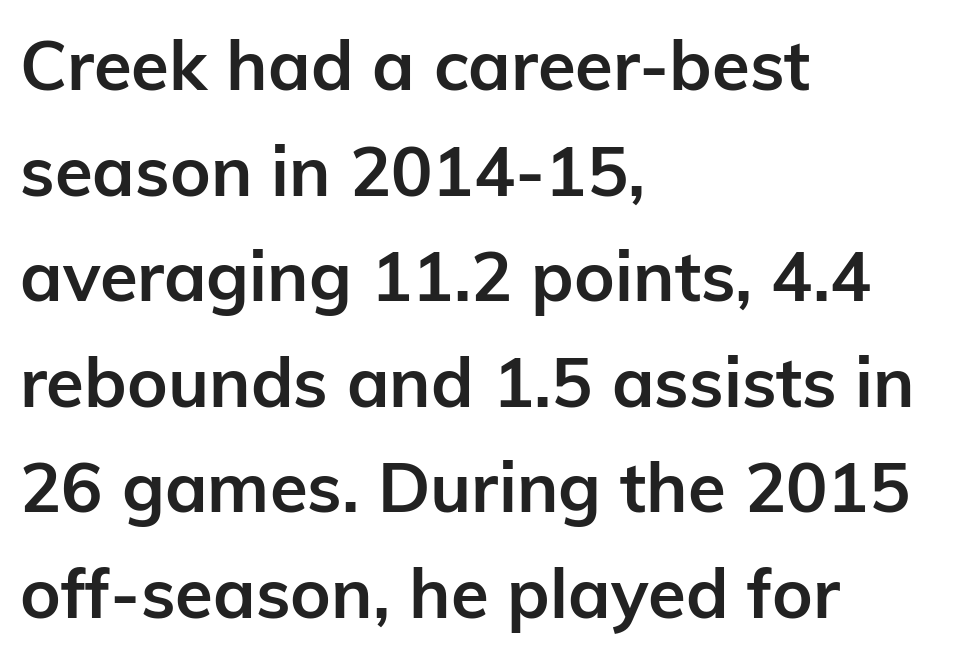
The image shows 69 px semibold sans-serif type, upright; set left-aligned, normal line spacing (1.53x), normal letter spacing, not underlined; low stroke contrast and a medium x-height.
